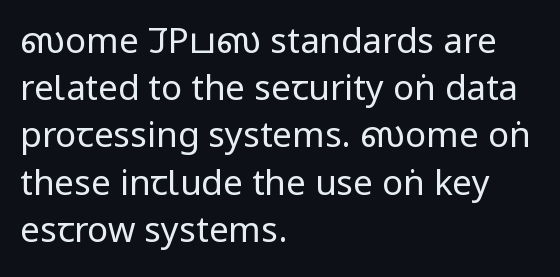
Q: Is the text bold? A: No.
Q: Is the text italic (slanted)? A: No, it is upright.
Q: Is the typeface a serif or a sans-serif typeface? A: Sans-serif.
Q: Is the text underlined? A: No.
Q: How is the paragraph aligned? A: Left-aligned.
Q: Is the spacing between letters normal or unusually wide? A: Normal.
Q: Is the spacing between lines tight, normal or loose? A: Normal.
Q: Width (condensed, normal, or wide)? A: Condensed.
Q: Stroke contrast? A: Low.
Q: x-height? A: Large.
Q: Monospaced? A: No.
